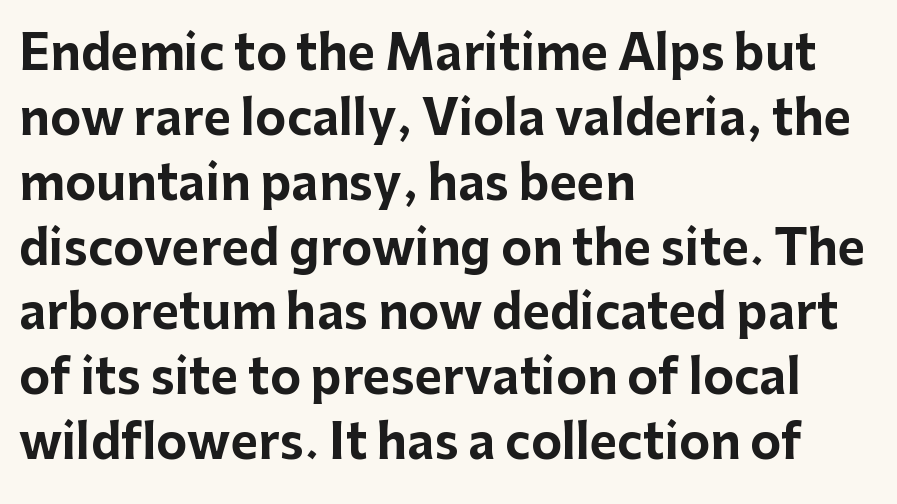
The image shows 47 px bold sans-serif type, upright; set left-aligned, normal line spacing (1.38x), normal letter spacing, not underlined; low stroke contrast and a medium x-height.
